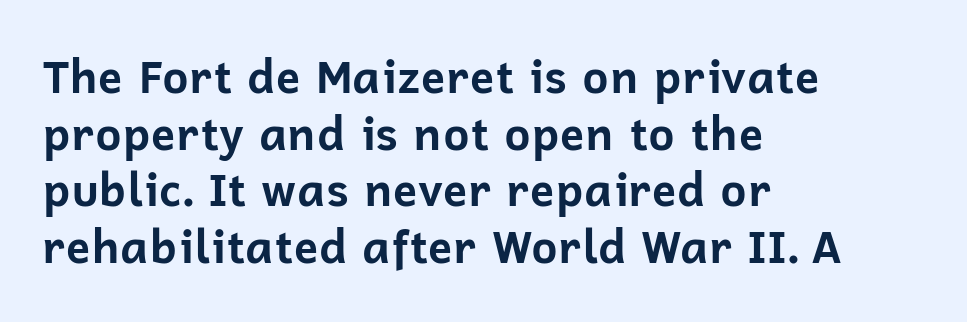
The image shows 45 px bold sans-serif type, upright; set left-aligned, normal line spacing (1.26x), normal letter spacing, not underlined; low stroke contrast and a medium x-height.
